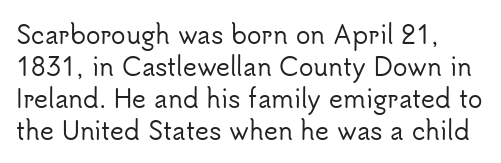
A typesetter would call this leading conventional body-copy spacing. Every stem runs plumb, perpendicular to the baseline. The gaps between neighbouring characters are ordinary and unremarkable. Beneath every word, the page is bare.
